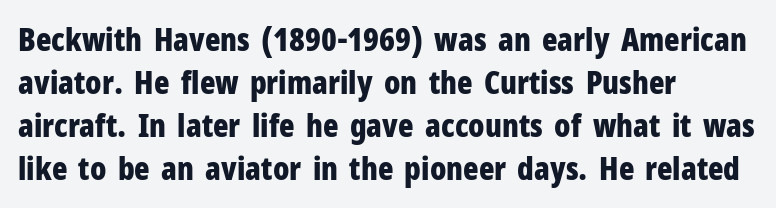
The image shows 32 px bold, condensed sans-serif type, upright; set left-aligned, normal line spacing (1.34x), normal letter spacing, not underlined; low stroke contrast and a medium x-height.
